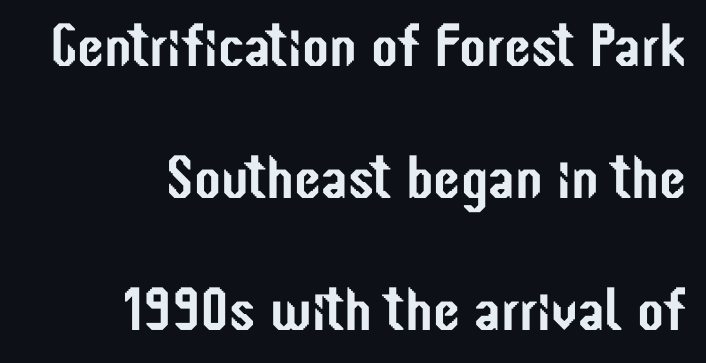
The image shows 61 px condensed sans-serif type, upright; set right-aligned, loose line spacing (2.16x), normal letter spacing, not underlined; low stroke contrast and a medium x-height.
